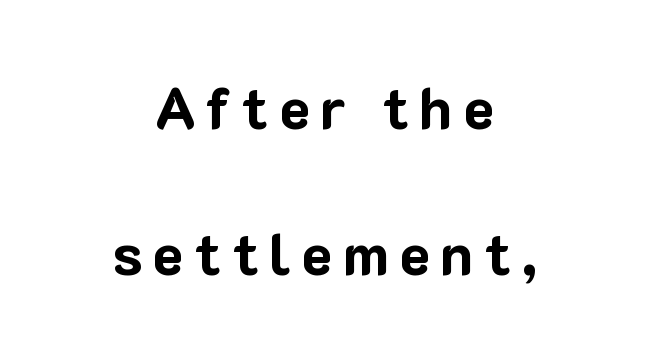
The image shows 59 px bold sans-serif type, upright; set centered, loose line spacing (2.48x), not underlined; low stroke contrast and a medium x-height.
